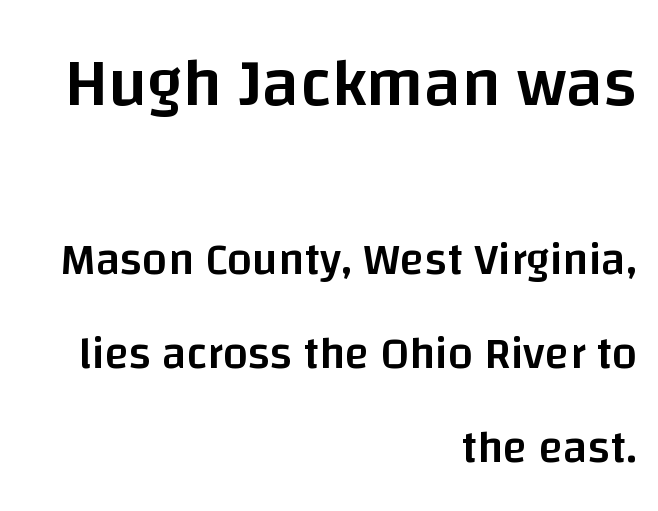
Q: Is the text bold? A: Semi-bold.
Q: Is the text italic (slanted)? A: No, it is upright.
Q: Is the typeface a serif or a sans-serif typeface? A: Sans-serif.
Q: Is the text underlined? A: No.
Q: How is the paragraph aligned? A: Right-aligned.
Q: Is the spacing between letters normal or unusually wide? A: Normal.
Q: Is the spacing between lines tight, normal or loose? A: Loose.
Q: Which block of text is set in a larger size, the first (top) or the second (bottom)? A: The first (top) one.
Q: Width (condensed, normal, or wide)? A: Normal.
Q: Stroke contrast? A: Low.
Q: x-height? A: Large.
Q: Monospaced? A: No.
